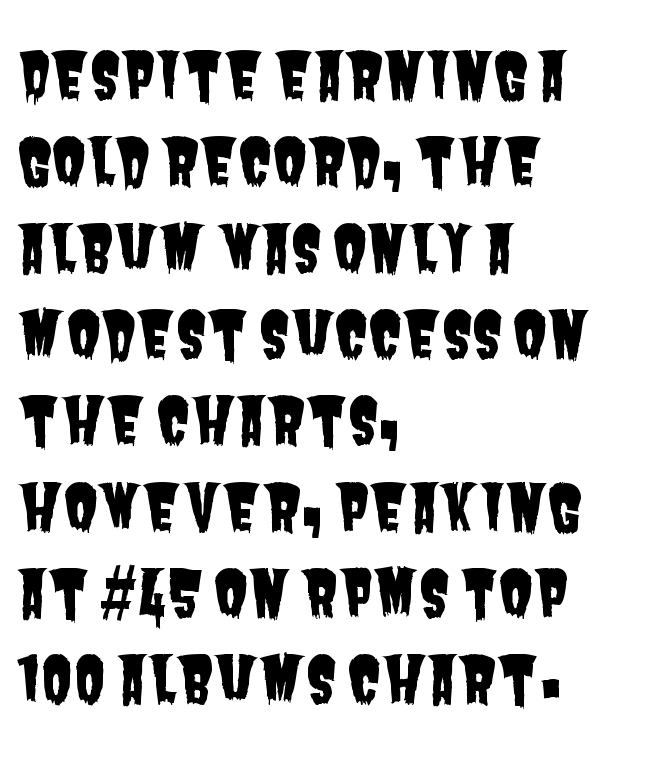
Q: Is the typeface a serif or a sans-serif typeface? A: Sans-serif.
Q: Is the text underlined? A: No.
Q: How is the paragraph aligned? A: Left-aligned.
Q: Is the spacing between letters normal or unusually wide? A: Normal.
Q: Is the spacing between lines tight, normal or loose? A: Normal.
Q: Width (condensed, normal, or wide)? A: Condensed.
Q: Stroke contrast? A: Low.
Q: x-height? A: Large.
Q: Monospaced? A: No.
